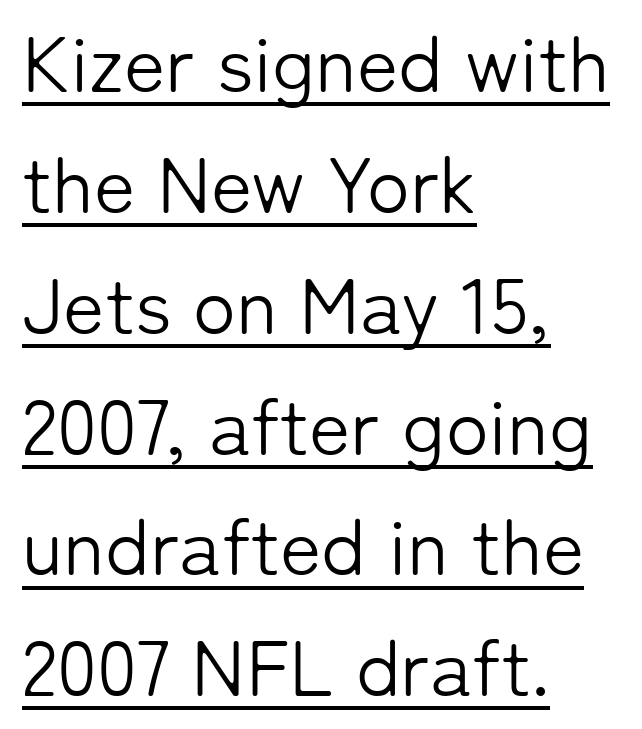
Students, note that the glyphs here touch the page at normal intervals. Caption: face not bold, strokes unweighted. This rendering uses left alignment, leaving the right contour irregular. Glance below the letters and you will spot a drawn line.
